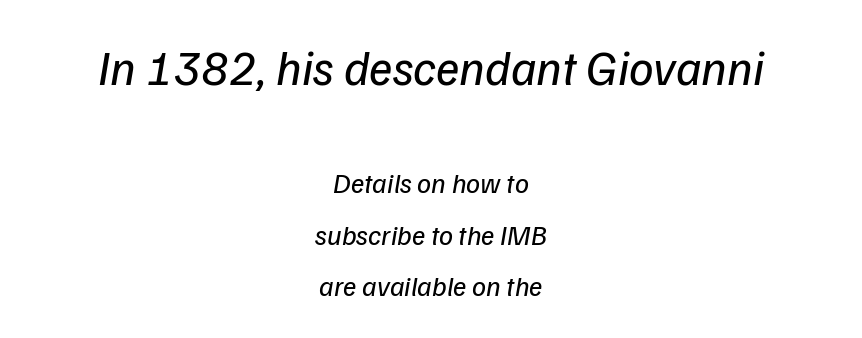
Compared with ordinary roman type, these characters are visibly tilted. Honestly, the letter spacing is just normal — you wouldn't notice it. Stem width sits at or under what a default text font uses. Words float on clear page, feet unadorned. The rendering uses natural spacing where letterforms have individual widths.
